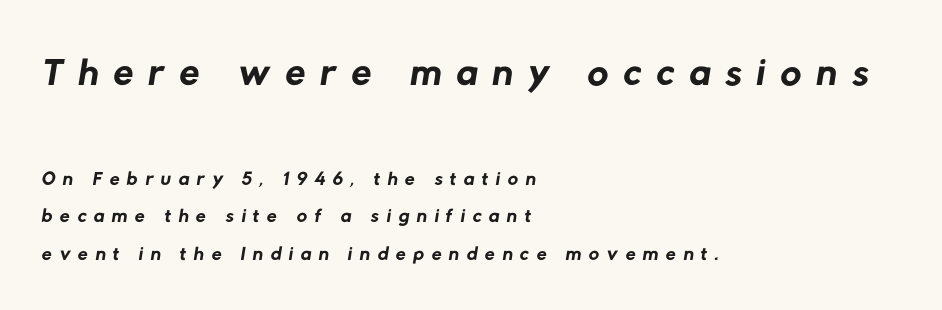
The image shows 58 px regular-weight sans-serif type; set left-aligned, normal line spacing (1.3x), unusually wide letter spacing (+0.26 em), not underlined; the first (top) block is 2.0x larger; low stroke contrast and a medium x-height.
